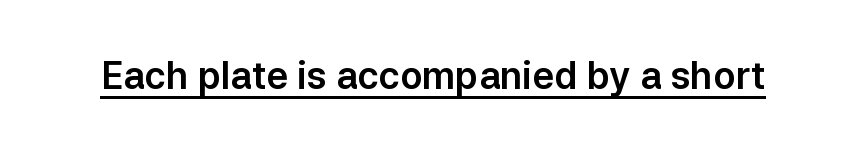
The image shows 37 px sans-serif type, upright; set normal letter spacing, underlined; low stroke contrast and a medium x-height.
